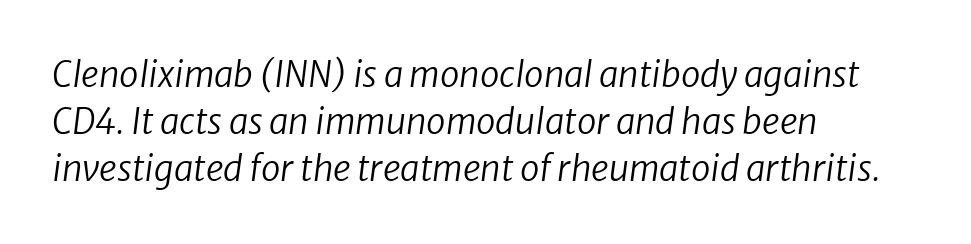
Stroke terminals: plain, sans-serif. What's the leading like? Ordinary, nothing unusual. The space directly below the letters is spotless. The rendering uses natural spacing where letterforms have individual widths. The passage shown has conventional tracking throughout. Ink coverage per letter is moderate at most.
